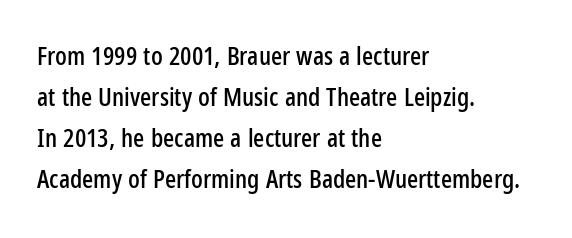
Q: Is the text italic (slanted)? A: No, it is upright.
Q: Is the text underlined? A: No.
Q: How is the paragraph aligned? A: Left-aligned.
Q: Is the spacing between letters normal or unusually wide? A: Normal.
Q: Is the spacing between lines tight, normal or loose? A: Normal.
